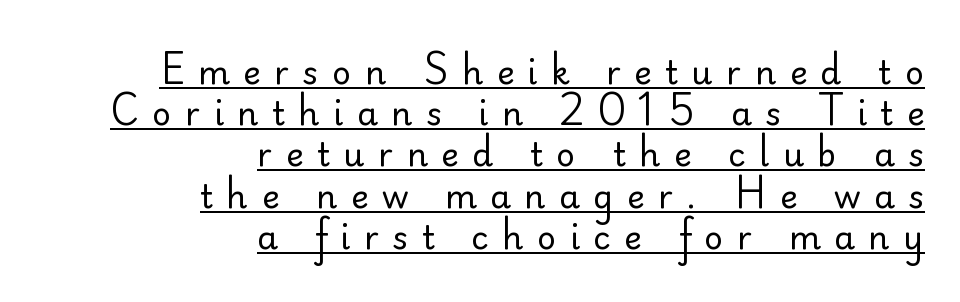
{"serif": "no", "italic": "no", "bold": "no", "weight": "regular", "width": "normal", "stroke_contrast": "low", "x_height": "small", "monospaced": "no", "underline": "yes", "align": "right", "line_spacing": "normal", "line_spacing_ratio": 1.25, "letter_spacing": "wide", "letter_spacing_em": 0.41, "glyph_px": 33}
